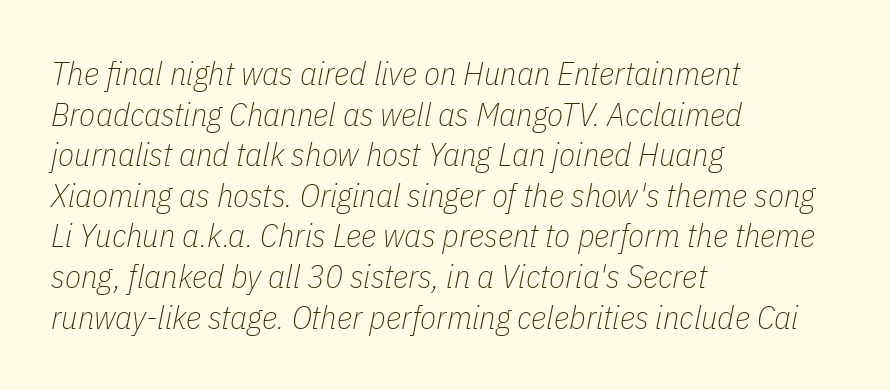
{"italic": "yes", "lean": "right", "slant_degrees": 11, "bold": "no", "weight": "thin", "width": "condensed", "stroke_contrast": "low", "x_height": "medium", "monospaced": "no", "underline": "no", "align": "left", "line_spacing_ratio": 1.23, "letter_spacing": "normal", "letter_spacing_em": 0.0, "glyph_px": 33}
